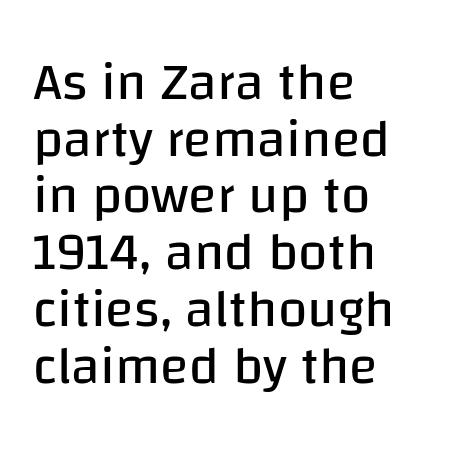
The image shows 53 px regular-weight sans-serif type, upright; set left-aligned, tight line spacing (1.07x), normal letter spacing, not underlined; low stroke contrast and a large x-height.
